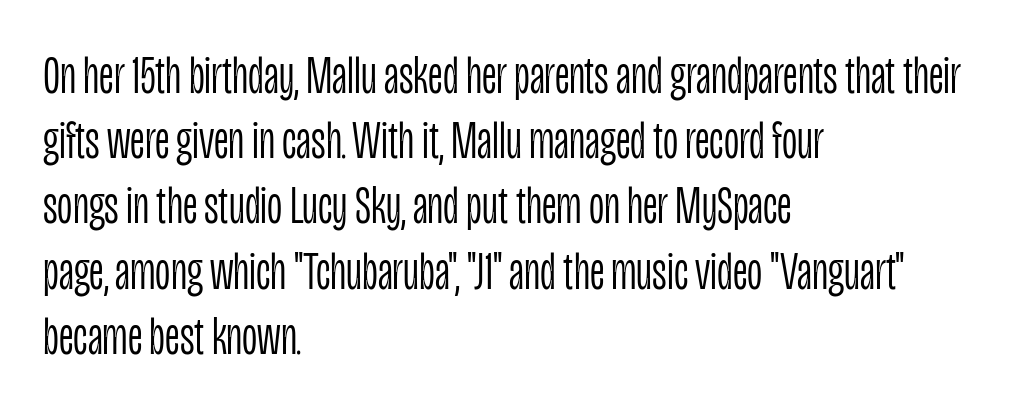
Q: Is the text bold? A: No.
Q: Is the text italic (slanted)? A: No, it is upright.
Q: Is the typeface a serif or a sans-serif typeface? A: Sans-serif.
Q: Is the text underlined? A: No.
Q: How is the paragraph aligned? A: Left-aligned.
Q: Is the spacing between letters normal or unusually wide? A: Normal.
Q: Width (condensed, normal, or wide)? A: Condensed.
Q: Stroke contrast? A: Low.
Q: x-height? A: Large.
Q: Monospaced? A: No.
